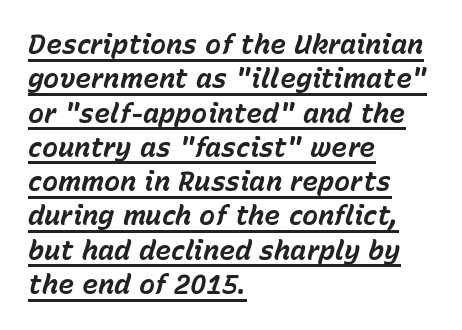
The rendering uses a moderate line-height, typical for paragraphs. One-word summary of the alignment: left. The face used here has the dense, thick strokes of a bold. Honestly, the underline is the first thing you notice here. Emphasis-style slanted type is in use.
